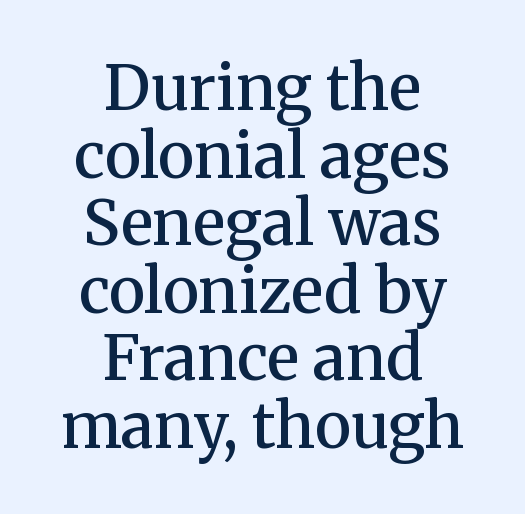
The image shows 62 px semibold serif type, upright; set centered, tight line spacing (1.09x), normal letter spacing, not underlined; medium stroke contrast and a medium x-height.
